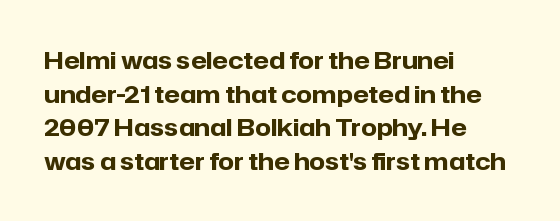
{"italic": "no", "bold": "yes", "underline": "no", "align": "left", "line_spacing": "normal", "line_spacing_ratio": 1.46, "letter_spacing": "normal", "letter_spacing_em": 0.0, "glyph_px": 23}
